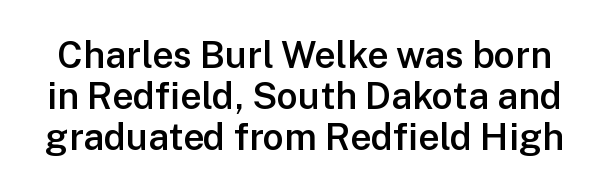
This is the in-between weight designers call semibold or demi. Grotesque or geometric, the face here clearly has no serifs. In terms of posture, this sample is upright. Varying glyph widths throughout — classic text-font behaviour. In terms of leading, this rendering errs on the cramped side. Spacing between characters is what you'd get straight out of the box.
